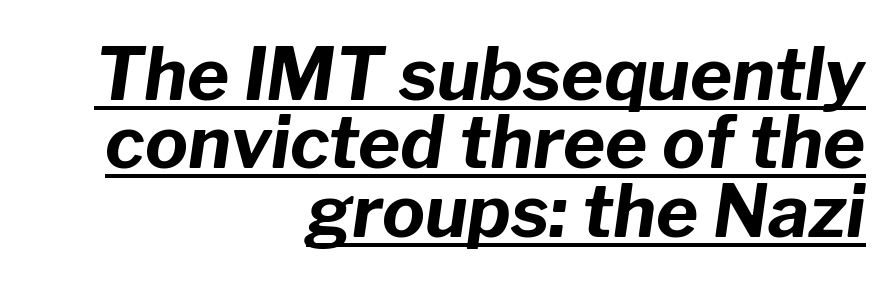
The image shows 72 px bold type, italic (leaning right); set right-aligned, tight line spacing (0.95x), normal letter spacing, underlined; low stroke contrast and a medium x-height.
